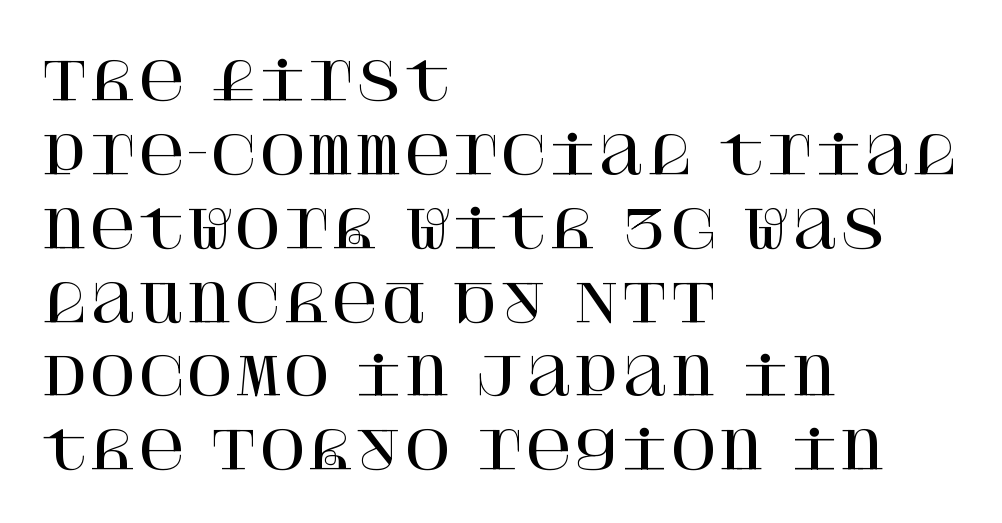
Q: Is the text italic (slanted)? A: No, it is upright.
Q: Is the typeface a serif or a sans-serif typeface? A: Serif.
Q: Is the text underlined? A: No.
Q: How is the paragraph aligned? A: Left-aligned.
Q: Is the spacing between letters normal or unusually wide? A: Normal.
Q: Is the spacing between lines tight, normal or loose? A: Normal.
Q: Width (condensed, normal, or wide)? A: Normal.
Q: Stroke contrast? A: High.
Q: x-height? A: Large.
